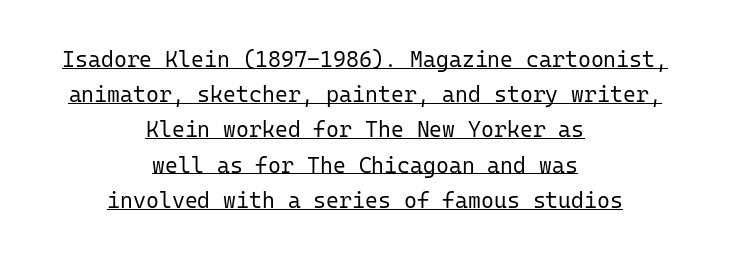
The image shows 22 px text type, upright; set centered, normal line spacing (1.6x), normal letter spacing, underlined.
